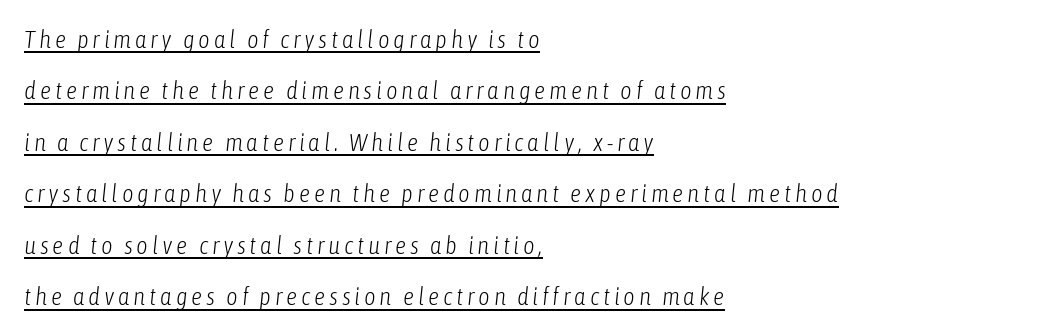
Weight class: somewhere from thin through regular. Italic: yes, the glyphs are oblique. Honestly, the underline is the first thing you notice here. Widely set lines give the paragraph a tall, airy silhouette.
